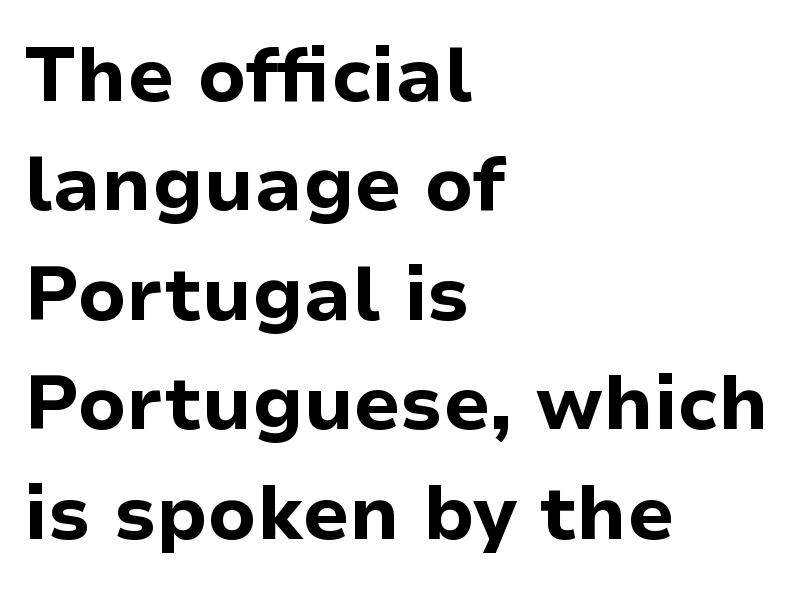
The image shows 76 px bold sans-serif type, upright; set left-aligned, normal line spacing (1.44x), normal letter spacing, not underlined; low stroke contrast and a medium x-height.
